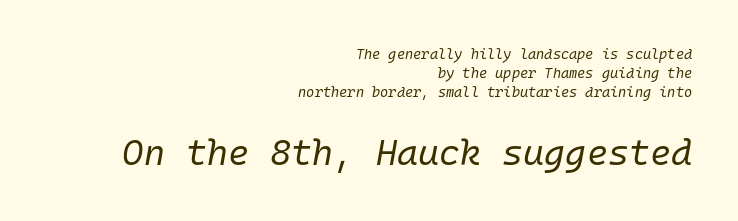
The image shows 36 px regular-weight type, italic (leaning right), monospaced; set right-aligned, normal line spacing (1.34x), normal letter spacing, not underlined; the second (bottom) block is 2.57x larger; low stroke contrast and a medium x-height.
